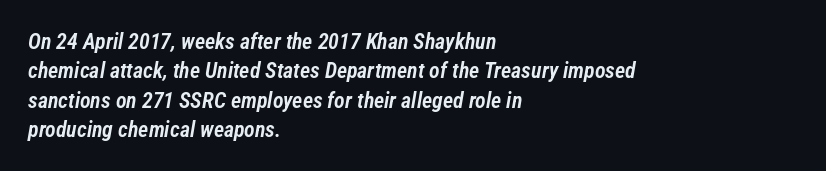
{"italic": "yes", "lean": "right", "slant_degrees": 12, "bold": "semi", "underline": "no", "align": "left", "line_spacing": "normal", "line_spacing_ratio": 1.33, "letter_spacing": "normal", "letter_spacing_em": 0.0, "glyph_px": 22}
